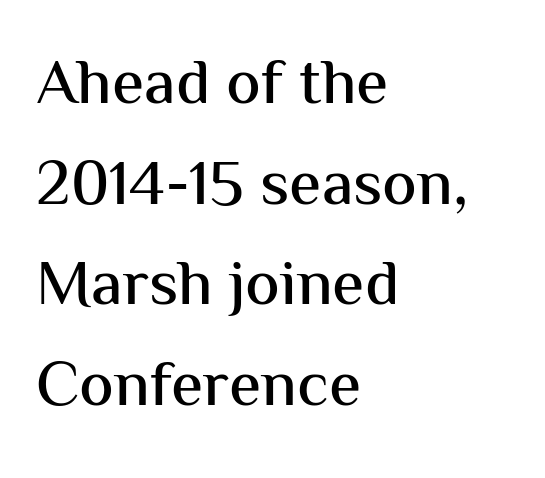
The image shows 65 px sans-serif type, upright; set left-aligned, normal line spacing (1.55x), normal letter spacing, not underlined; medium stroke contrast and a medium x-height.
